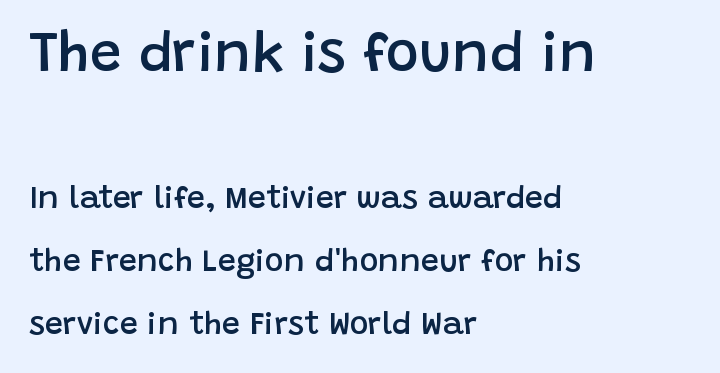
{"serif": "no", "italic": "no", "bold": "semi", "weight": "semibold", "width": "normal", "stroke_contrast": "low", "x_height": "large", "monospaced": "no", "underline": "no", "align": "left", "line_spacing": "loose", "line_spacing_ratio": 1.97, "letter_spacing": "normal", "letter_spacing_em": 0.0, "larger_block": "first", "size_ratio": 1.75, "glyph_px": 56}
